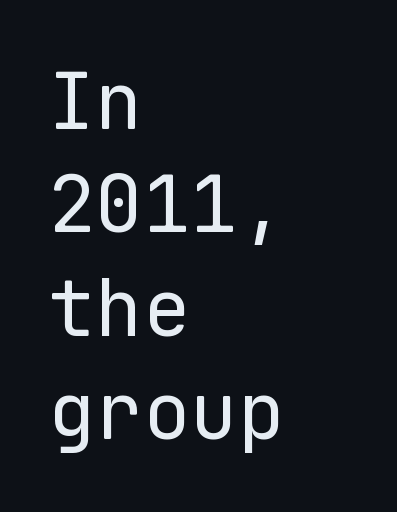
Compared with a centered layout, this one pins lines to the left instead. Characters follow at the spacing the type designer built in. Nothing heavy about these letters — not bold at all. Is this a fixed-width face? Yes — each glyph sits in an identical cell. Each row of text sits above clean, open space. In terms of letterform style, serifs are entirely absent.
